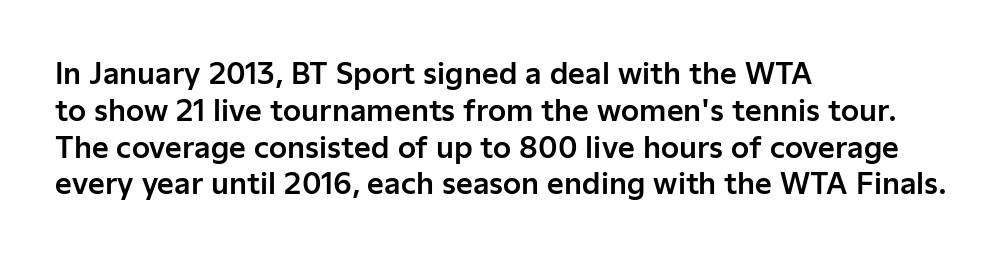
Students, note that the glyphs here touch the page at normal intervals. Lines of text with bare space underneath. Think of a printed novel: that variable character pitch is what you see here. Look at the bottom of the vertical strokes: they stop flat, with no serifs.
